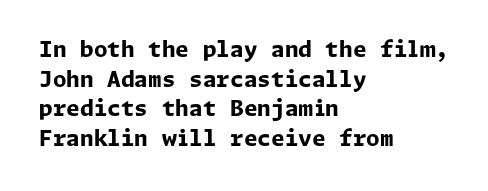
The image shows 22 px bold type, upright; set left-aligned, normal line spacing (1.35x), normal letter spacing, not underlined.
